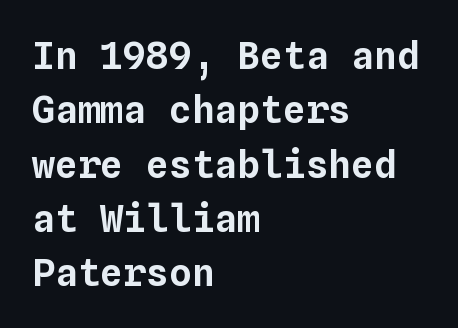
{"italic": "no", "width": "normal", "stroke_contrast": "low", "x_height": "medium", "monospaced": "yes", "underline": "no", "align": "left", "line_spacing": "normal", "line_spacing_ratio": 1.43, "letter_spacing": "normal", "letter_spacing_em": 0.0, "glyph_px": 38}
